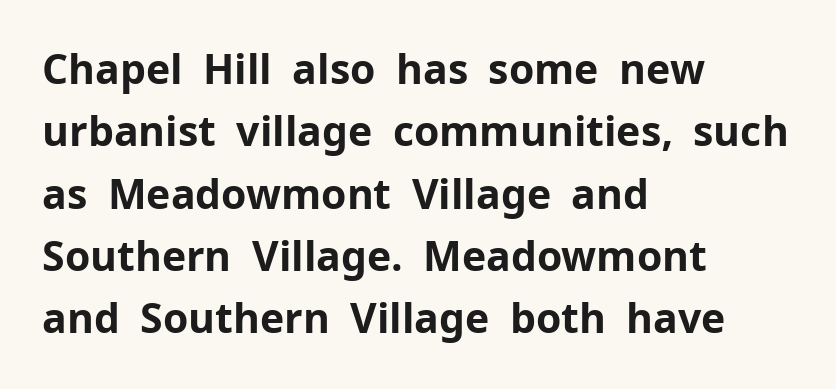
{"serif": "no", "italic": "no", "bold": "yes", "weight": "bold", "width": "normal", "stroke_contrast": "low", "x_height": "medium", "monospaced": "no", "underline": "no", "align": "left", "line_spacing": "normal", "line_spacing_ratio": 1.52, "letter_spacing": "normal", "letter_spacing_em": 0.0, "glyph_px": 41}
